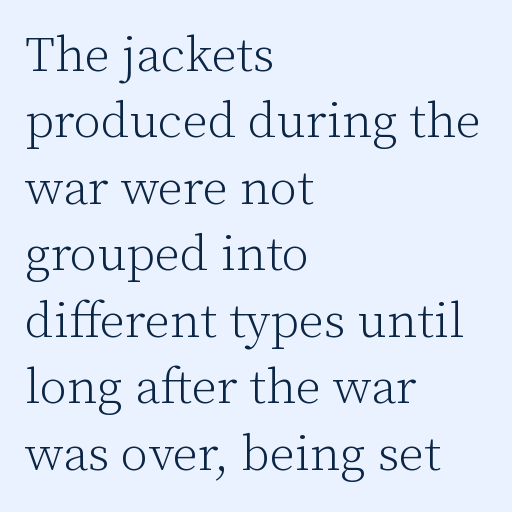
The image shows 50 px light serif type, upright; set left-aligned, normal line spacing (1.33x), normal letter spacing, not underlined; low stroke contrast and a medium x-height.
